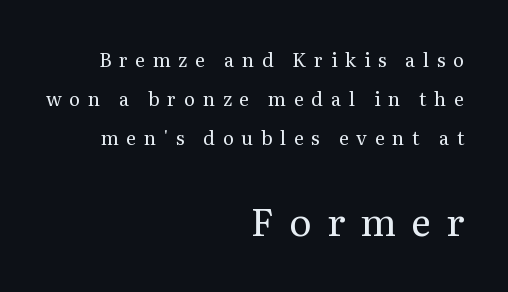
Do the characters align in a grid? No, the font is proportional. The type sits square on the baseline with zero lean. The glyphs in this specimen are seriffed. The paragraph has a hard right edge and a soft left edge.
